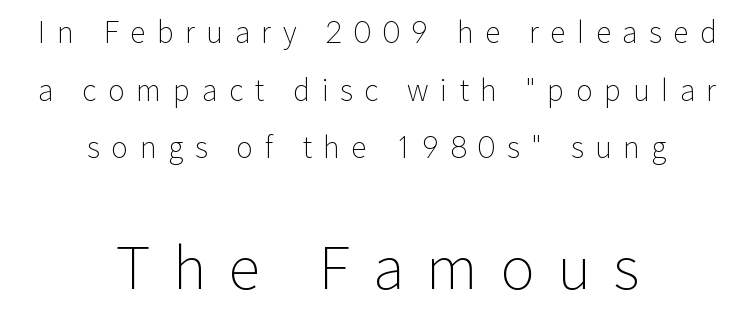
{"serif": "no", "italic": "no", "bold": "no", "weight": "light", "width": "normal", "stroke_contrast": "low", "x_height": "medium", "monospaced": "no", "underline": "no", "align": "center", "line_spacing": "loose", "line_spacing_ratio": 1.99, "letter_spacing": "wide", "letter_spacing_em": 0.39, "larger_block": "second", "size_ratio": 2.0, "glyph_px": 58}
